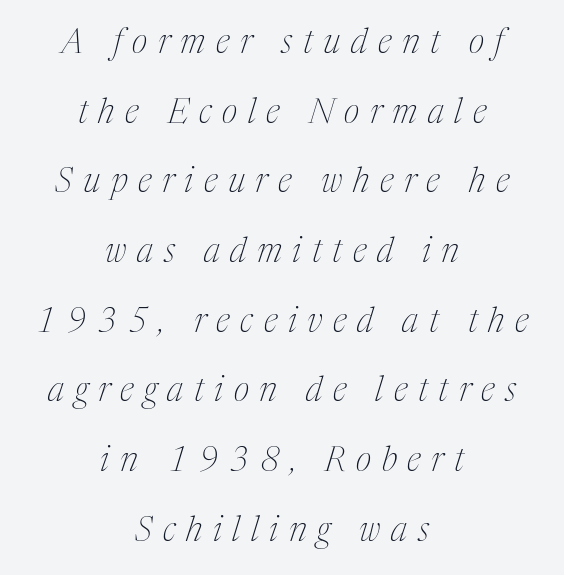
The image shows 34 px thin, condensed serif type, italic (leaning right); set centered, loose line spacing (2.05x), unusually wide letter spacing (+0.31 em), not underlined; medium stroke contrast and a medium x-height.
